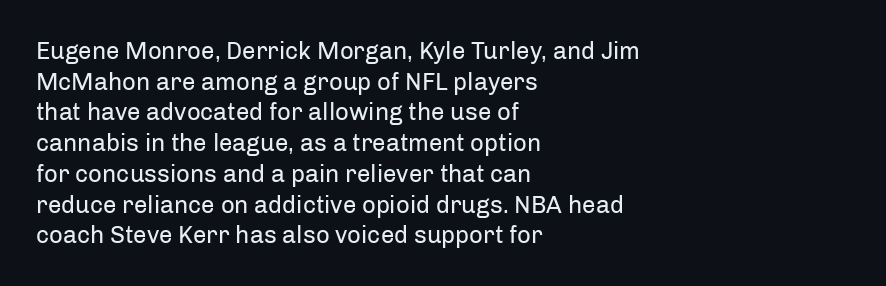
The image shows 24 px text type, upright; set left-aligned, normal line spacing (1.28x), normal letter spacing, not underlined.
